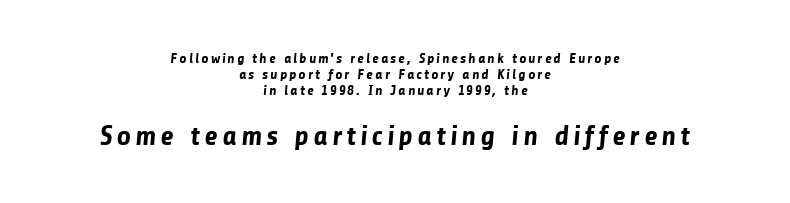
The image shows 28 px bold sans-serif type; set centered, tight line spacing (1.14x), not underlined; the second (bottom) block is 2.0x larger; low stroke contrast and a medium x-height.
